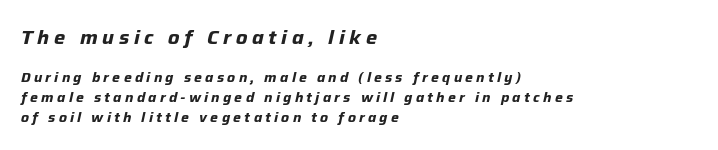
{"italic": "yes", "lean": "right", "slant_degrees": 12, "bold": "yes", "underline": "no", "align": "left", "line_spacing": "normal", "line_spacing_ratio": 1.43, "letter_spacing": "wide", "letter_spacing_em": 0.23, "larger_block": "first", "size_ratio": 1.43, "glyph_px": 20}
